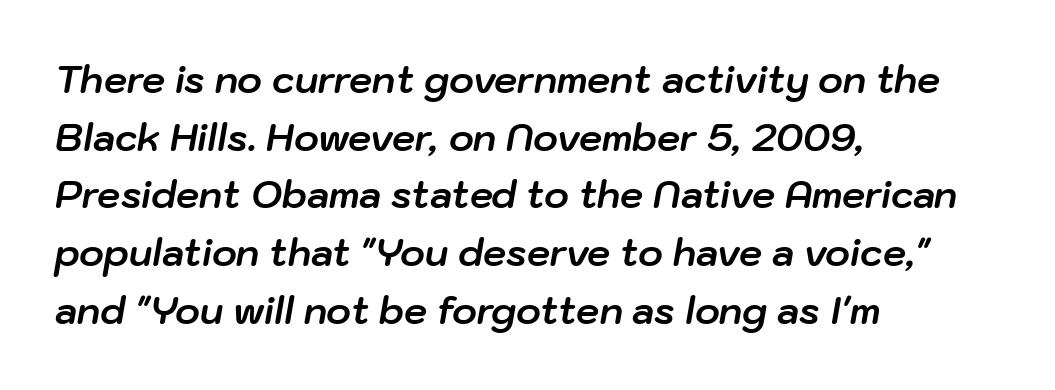
{"italic": "yes", "lean": "right", "slant_degrees": 10, "bold": "yes", "weight": "bold", "width": "normal", "stroke_contrast": "low", "x_height": "medium", "monospaced": "no", "underline": "no", "align": "left", "line_spacing": "normal", "line_spacing_ratio": 1.56, "letter_spacing": "normal", "letter_spacing_em": 0.0, "glyph_px": 37}
